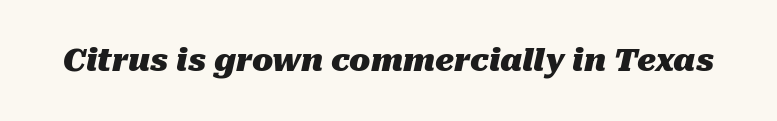
The image shows 31 px heavy type, italic (leaning right); set normal letter spacing, not underlined; medium stroke contrast and a medium x-height.
